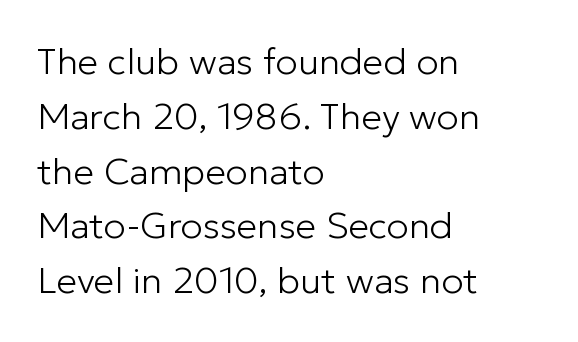
The face used here is proportionally spaced, like ordinary book or web type. Stem width sits at or under what a default text font uses. The passage is arranged the way most books set body copy — flush left. To sum up the face: it is a sans, with no serifs. Glance below the letters and you will spot only blank space. One glance says typical: line gaps are just what's usual.
